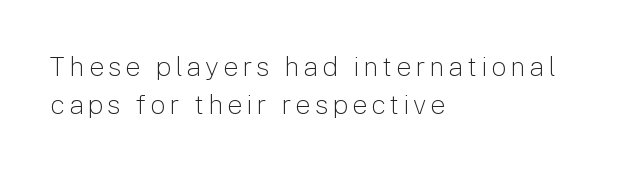
Q: Is the text bold? A: No.
Q: Is the text italic (slanted)? A: No, it is upright.
Q: Is the text underlined? A: No.
Q: How is the paragraph aligned? A: Left-aligned.
Q: Is the spacing between lines tight, normal or loose? A: Normal.
